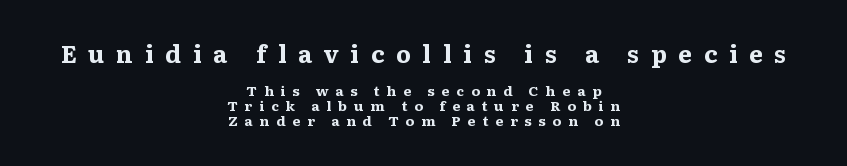
The image shows 24 px bold type, upright; set centered, tight line spacing (1.08x), unusually wide letter spacing (+0.49 em), not underlined; the first (top) block is 1.71x larger.
